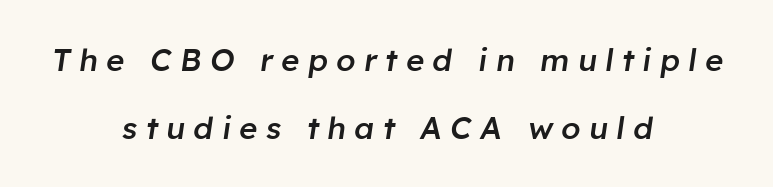
{"italic": "yes", "lean": "right", "slant_degrees": 8, "bold": "semi", "weight": "semibold", "width": "normal", "stroke_contrast": "low", "x_height": "medium", "monospaced": "no", "underline": "no", "align": "center", "line_spacing": "loose", "line_spacing_ratio": 2.18, "letter_spacing": "wide", "letter_spacing_em": 0.27, "glyph_px": 31}
